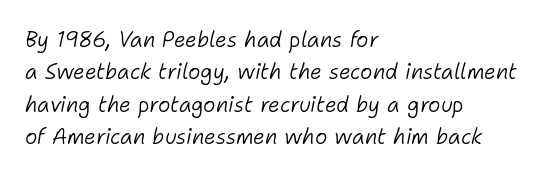
{"italic": "yes", "lean": "right", "slant_degrees": 11, "bold": "no", "underline": "no", "align": "left", "line_spacing": "normal", "line_spacing_ratio": 1.54, "letter_spacing": "normal", "letter_spacing_em": 0.0, "glyph_px": 21}
